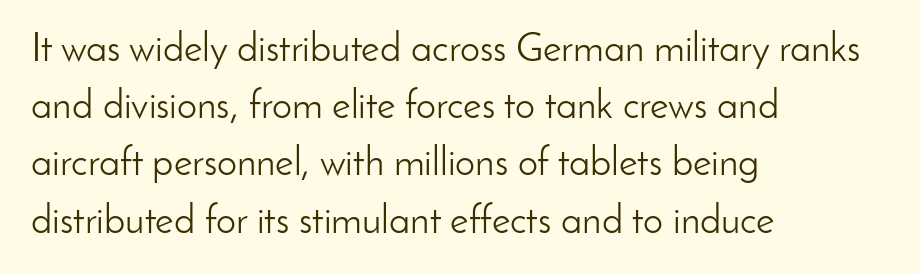
Q: Is the text bold? A: No.
Q: Is the text italic (slanted)? A: No, it is upright.
Q: Is the typeface a serif or a sans-serif typeface? A: Sans-serif.
Q: Is the text underlined? A: No.
Q: How is the paragraph aligned? A: Left-aligned.
Q: Is the spacing between letters normal or unusually wide? A: Normal.
Q: Is the spacing between lines tight, normal or loose? A: Normal.
Q: Width (condensed, normal, or wide)? A: Normal.
Q: Stroke contrast? A: Low.
Q: x-height? A: Small.
Q: Monospaced? A: No.
